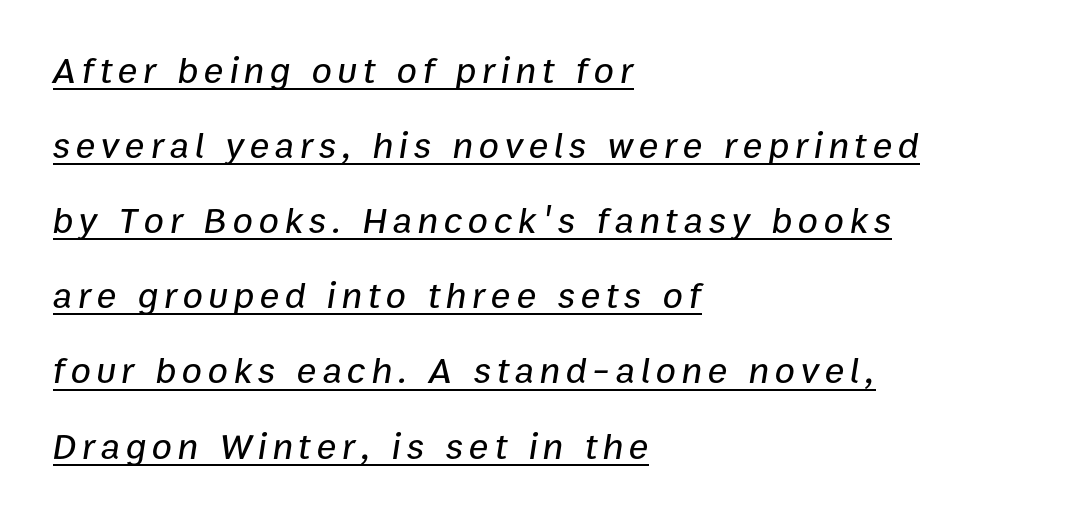
The image shows 37 px text type, italic (leaning right); set left-aligned, loose line spacing (2.03x), underlined; low stroke contrast and a medium x-height.
